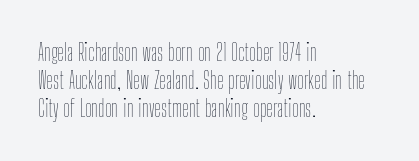
The image shows 23 px text type, upright; set left-aligned, line spacing 1.22x, normal letter spacing, not underlined.
